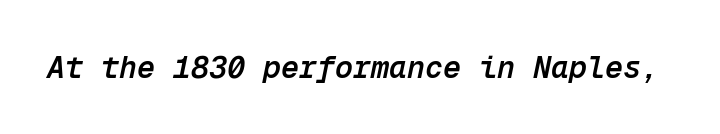
{"italic": "yes", "lean": "right", "slant_degrees": 12, "bold": "semi", "weight": "semibold", "width": "normal", "stroke_contrast": "low", "x_height": "medium", "monospaced": "yes", "underline": "no", "letter_spacing": "normal", "letter_spacing_em": 0.0, "glyph_px": 30}
